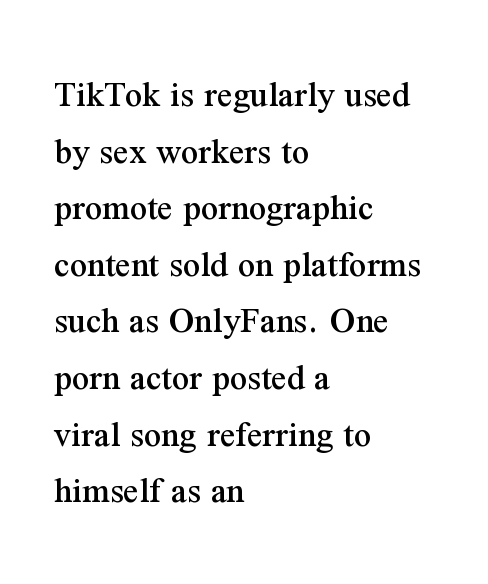
Q: Is the text italic (slanted)? A: No, it is upright.
Q: Is the typeface a serif or a sans-serif typeface? A: Serif.
Q: Is the text underlined? A: No.
Q: How is the paragraph aligned? A: Left-aligned.
Q: Is the spacing between letters normal or unusually wide? A: Normal.
Q: Is the spacing between lines tight, normal or loose? A: Normal.
Q: Width (condensed, normal, or wide)? A: Normal.
Q: Stroke contrast? A: Medium.
Q: x-height? A: Medium.
Q: Monospaced? A: No.
